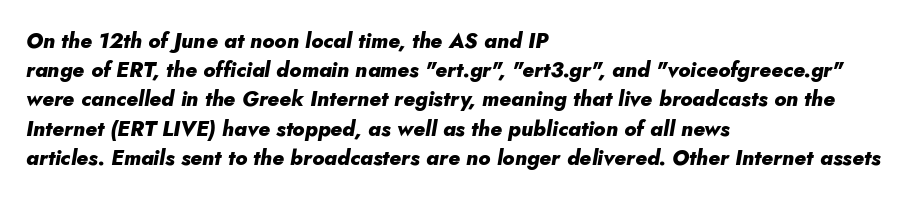
Evenly set lines give the paragraph a standard silhouette. Quick note: italic. The glyphs have the mass of a bold cut. The compositor pushed each line to the left boundary. A typesetter would call this zero additional tracking.
